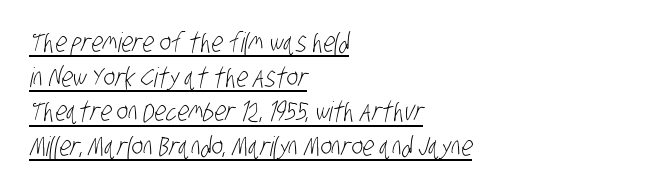
{"bold": "no", "underline": "yes", "align": "left", "line_spacing": "normal", "line_spacing_ratio": 1.28, "letter_spacing": "normal", "letter_spacing_em": 0.0, "glyph_px": 27}
